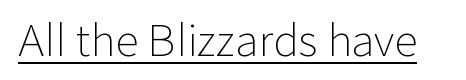
The rendering keeps characters at their native spacing. Proportional: the letters do not fall into vertical columns. The typeface chosen for these lines omits serifs. The passage shown is underscored from start to finish.
